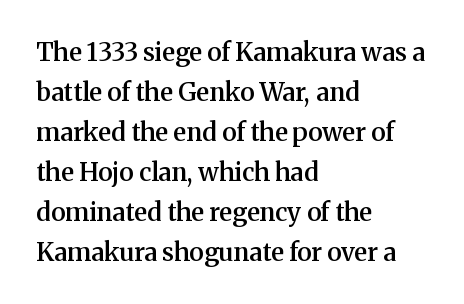
Each glyph is drawn with semibold strokes, heavier than normal yet not fully bold. Students, note that the glyphs here touch the page at normal intervals. Posture: vertical. A classic flush-left, rag-right setting is used for this passage. Does the leading feel generous? No, just average. Descenders hang freely into open space.
